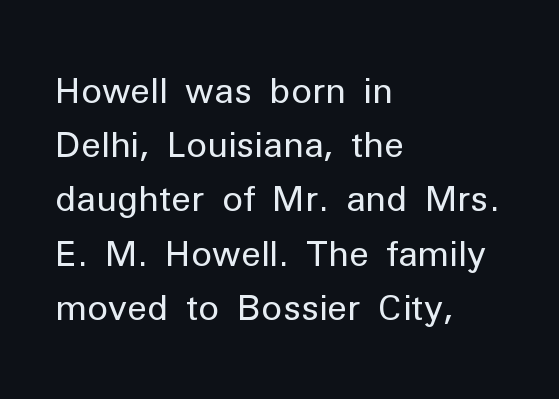
{"serif": "no", "italic": "no", "bold": "no", "weight": "regular", "width": "normal", "stroke_contrast": "low", "x_height": "medium", "monospaced": "no", "underline": "no", "align": "left", "line_spacing": "normal", "line_spacing_ratio": 1.55, "letter_spacing": "normal", "letter_spacing_em": 0.0, "glyph_px": 35}
